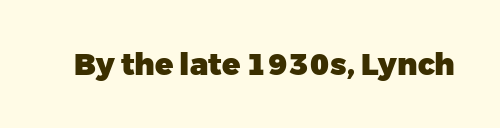
A typesetter would call this proportional, since set widths differ per character. Rule under the text: the space is simply empty. Nope, no serifs anywhere on these letters. Does the lettering tilt? It doesn't — this is upright. Spacing between characters is what you'd get straight out of the box. Emphasis by weight is at full strength: bold.
